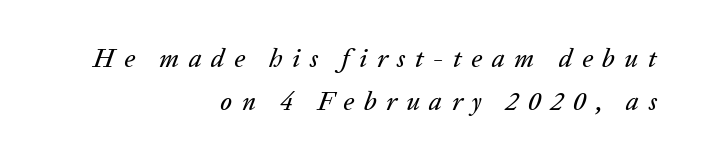
{"italic": "yes", "lean": "right", "slant_degrees": 20, "underline": "no", "align": "right", "line_spacing": "normal", "line_spacing_ratio": 1.66, "letter_spacing": "wide", "letter_spacing_em": 0.37, "glyph_px": 26}
